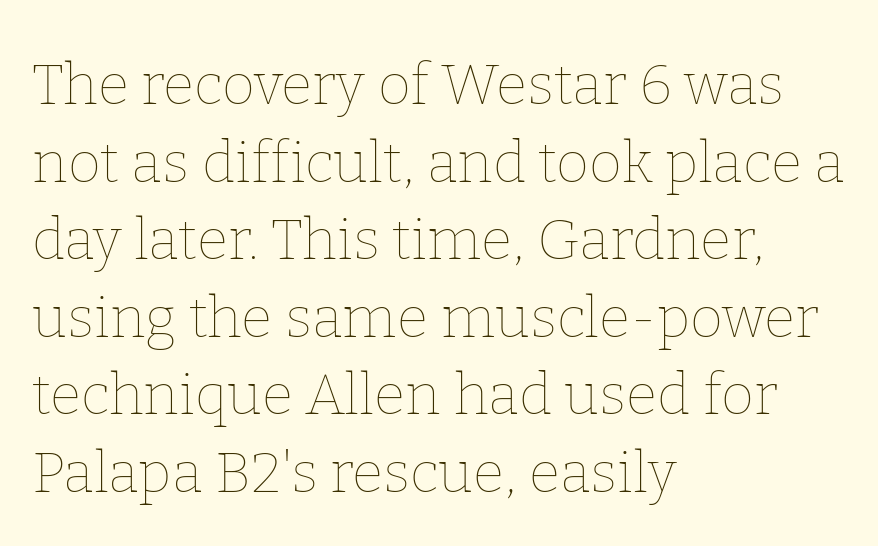
Tracking here is standard; glyphs follow each other at the usual distance. Is this a fixed-width face? No — the glyphs have proportional, varying widths. Regular leading. Glance below the letters and you will spot only blank space. No extra ink here — the face is not bold.
